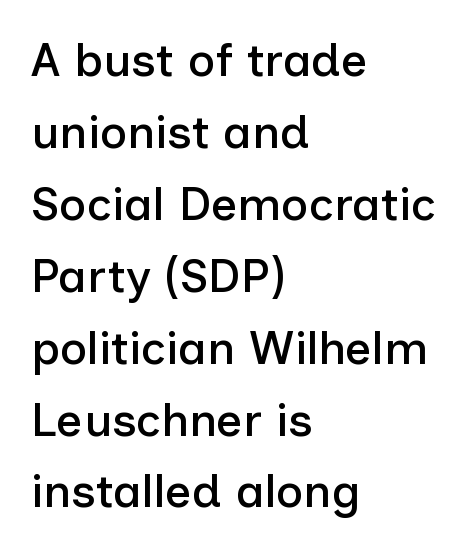
The image shows 47 px sans-serif type, upright; set left-aligned, normal line spacing (1.53x), normal letter spacing, not underlined; low stroke contrast and a medium x-height.
